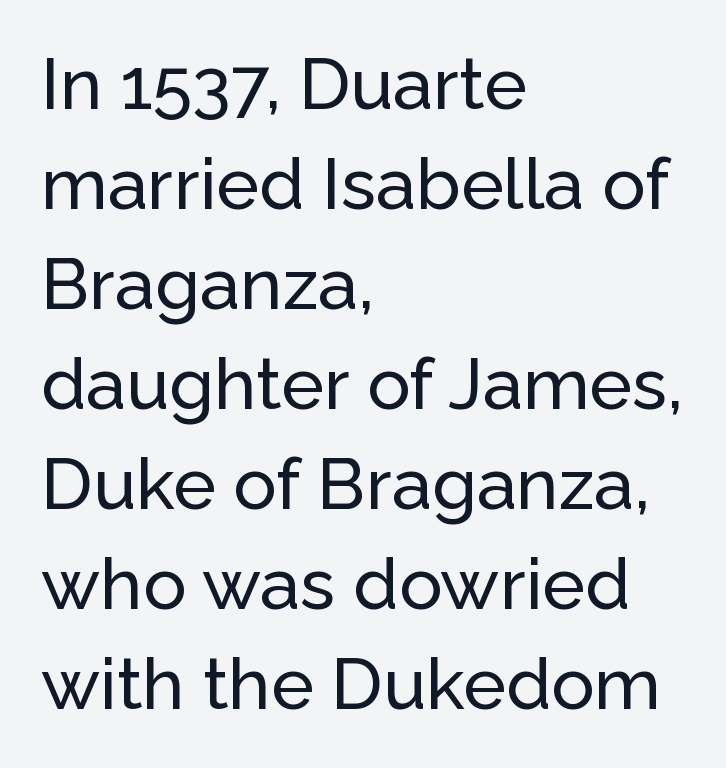
{"serif": "no", "italic": "no", "width": "normal", "stroke_contrast": "low", "x_height": "medium", "monospaced": "no", "underline": "no", "align": "left", "line_spacing": "normal", "line_spacing_ratio": 1.39, "letter_spacing": "normal", "letter_spacing_em": 0.0, "glyph_px": 72}
